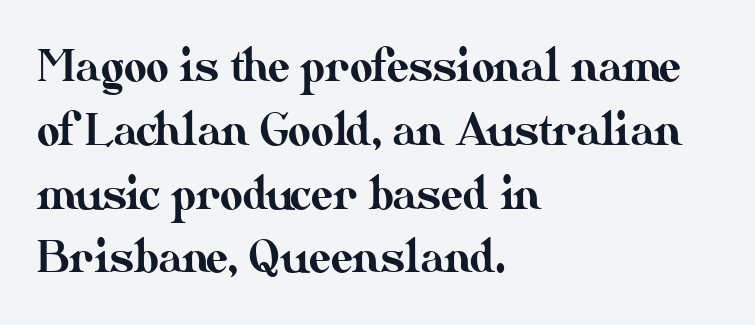
Rule under the text: the space is simply empty. Note the varied advance widths — an 'i' is clearly narrower than an 'm'. If you drew a line through each stem, it would be perfectly vertical. Vertical spacing — default. Glyph-to-glyph distance matches everyday printed text.
